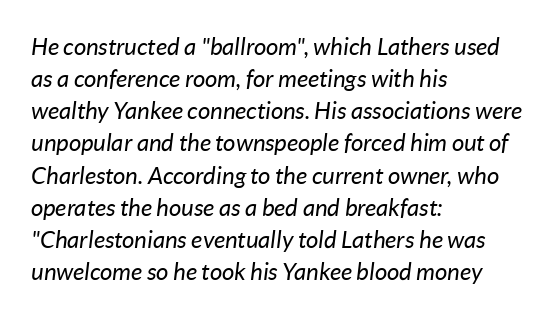
The image shows 24 px text type, italic (leaning right); set left-aligned, normal line spacing (1.34x), normal letter spacing, not underlined.
